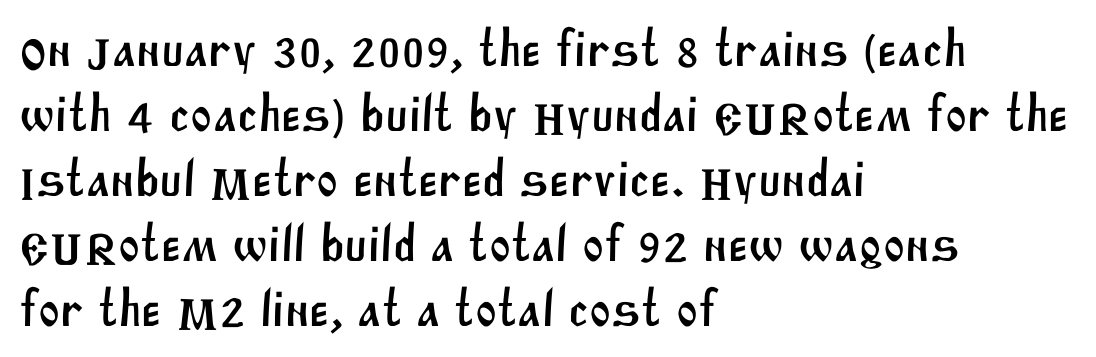
The image shows 52 px sans-serif type; set left-aligned, normal line spacing (1.25x), normal letter spacing, not underlined; medium stroke contrast and a large x-height.
